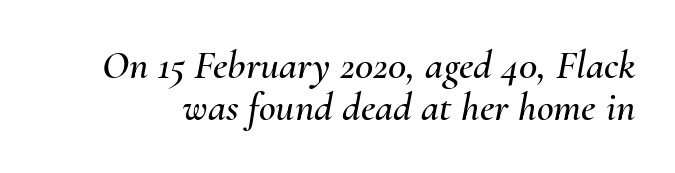
{"italic": "yes", "lean": "right", "slant_degrees": 10, "width": "normal", "stroke_contrast": "medium", "x_height": "small", "monospaced": "no", "underline": "no", "line_spacing": "tight", "line_spacing_ratio": 1.03, "letter_spacing": "normal", "letter_spacing_em": 0.0, "glyph_px": 41}
